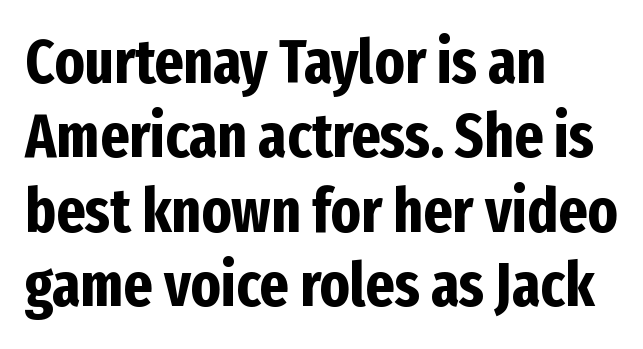
Q: Is the text bold? A: Yes.
Q: Is the text italic (slanted)? A: No, it is upright.
Q: Is the typeface a serif or a sans-serif typeface? A: Sans-serif.
Q: Is the text underlined? A: No.
Q: How is the paragraph aligned? A: Left-aligned.
Q: Is the spacing between letters normal or unusually wide? A: Normal.
Q: Width (condensed, normal, or wide)? A: Condensed.
Q: Stroke contrast? A: Low.
Q: x-height? A: Medium.
Q: Monospaced? A: No.
